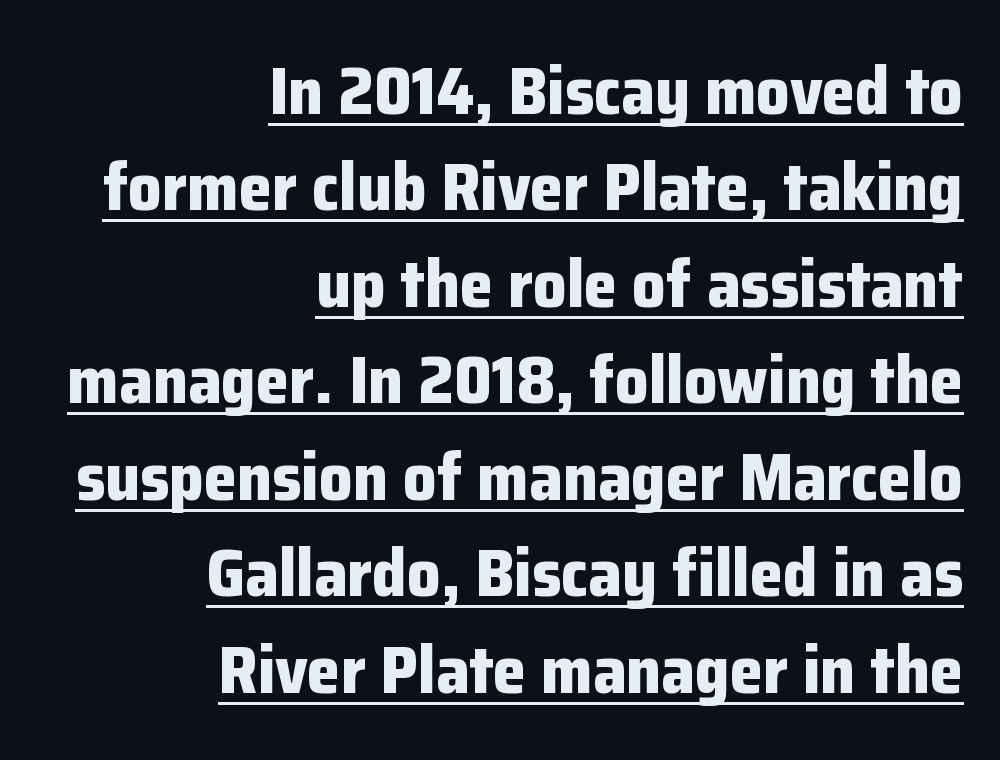
The leading is moderate, giving the passage an even texture. Typographic density is high because the face is bold. A typesetter would call this proportional, since set widths differ per character. The paragraph has a hard right edge and a soft left edge.
